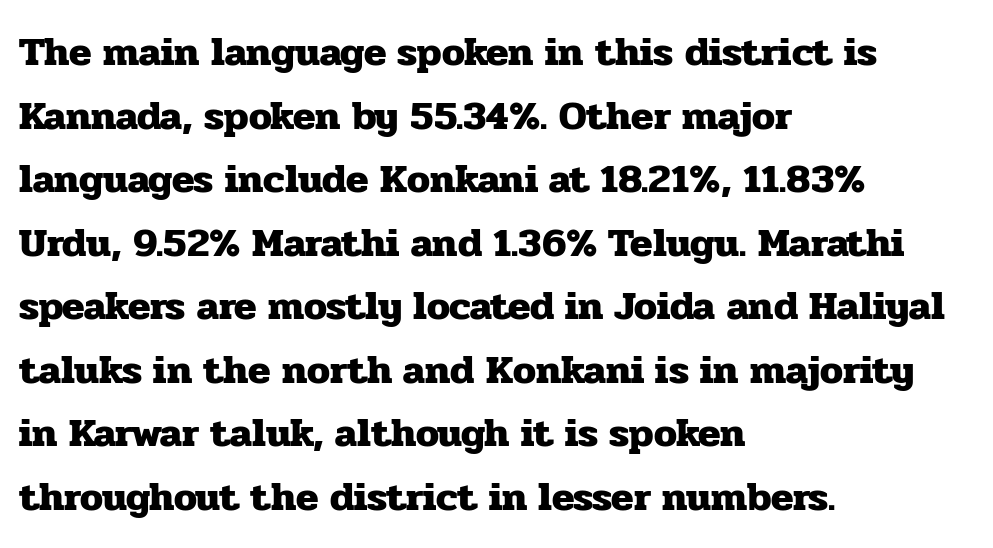
The image shows 41 px heavy serif type, upright; set left-aligned, normal line spacing (1.55x), normal letter spacing, not underlined; low stroke contrast and a medium x-height.
